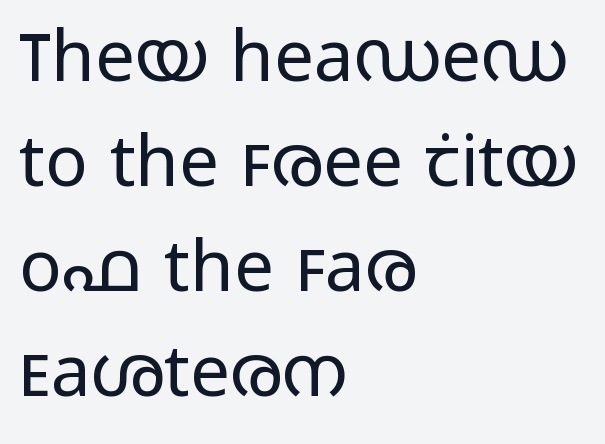
The image shows 71 px regular-weight, wide sans-serif type, upright; set left-aligned, normal line spacing (1.48x), normal letter spacing, not underlined; low stroke contrast and a medium x-height.
